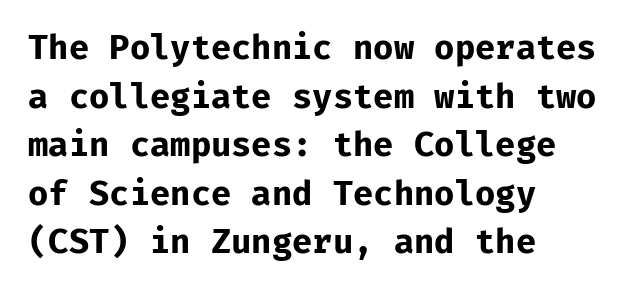
{"serif": "no", "italic": "no", "bold": "yes", "weight": "bold", "width": "normal", "stroke_contrast": "low", "x_height": "medium", "underline": "no", "align": "left", "line_spacing": "normal", "line_spacing_ratio": 1.47, "letter_spacing": "normal", "letter_spacing_em": 0.0, "glyph_px": 33}
